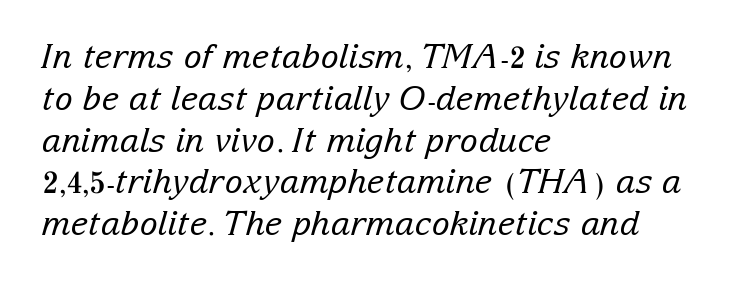
Reading down the block, your eye returns to a fixed left position each line. This sample has the flowing, uneven cadence of proportional lettering. Observe the ordinary spacing: letters are neighbours, not strangers. Underlining? Definitely not there. Weight class: somewhere from thin through regular.
